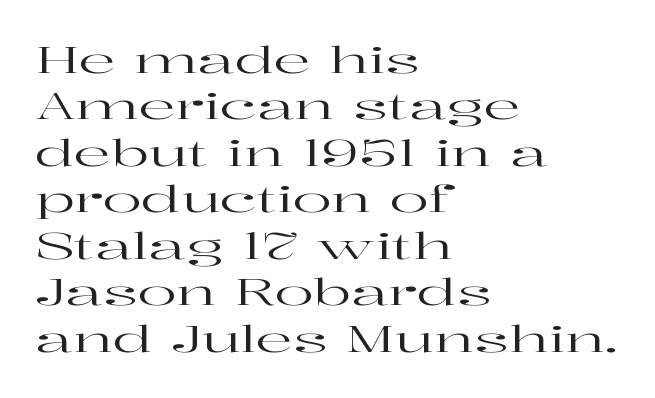
The image shows 36 px wide serif type, upright; set left-aligned, normal line spacing (1.29x), normal letter spacing, not underlined; high stroke contrast and a medium x-height.
